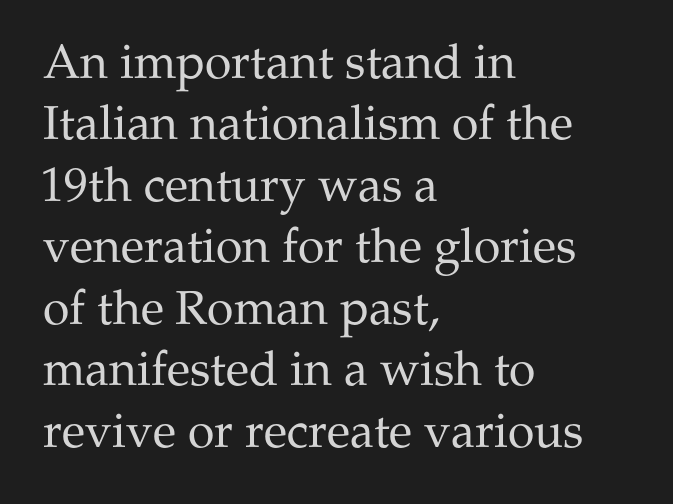
If you drew a ruler down the left edge, every line would touch it. A typesetter would call this zero additional tracking. Regular leading. The face used here is seriffed, in the tradition of book romans.
